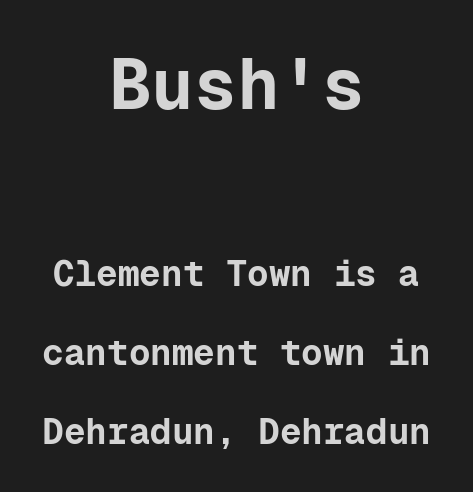
Q: Is the text bold? A: Yes.
Q: Is the text italic (slanted)? A: No, it is upright.
Q: Is the typeface a serif or a sans-serif typeface? A: Sans-serif.
Q: Is the text underlined? A: No.
Q: How is the paragraph aligned? A: Centered.
Q: Is the spacing between letters normal or unusually wide? A: Normal.
Q: Is the spacing between lines tight, normal or loose? A: Loose.
Q: Which block of text is set in a larger size, the first (top) or the second (bottom)? A: The first (top) one.
Q: Width (condensed, normal, or wide)? A: Normal.
Q: Stroke contrast? A: Low.
Q: x-height? A: Medium.
Q: Monospaced? A: Yes.
